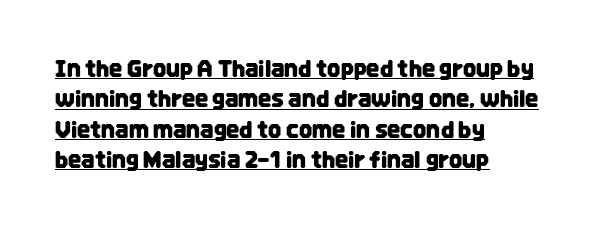
Vertically, the passage feels balanced, rows spaced as you'd expect. Does the lettering tilt? It doesn't — this is upright. The letterforms sit shoulder to shoulder at normal distance. The compositor pushed each line to the left boundary. Has an underline been added? It has.
